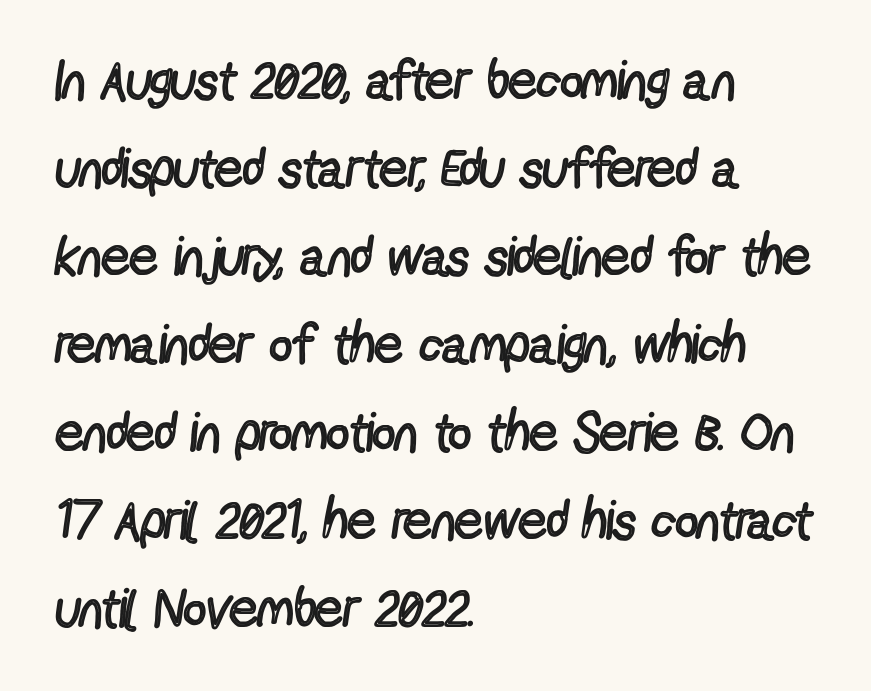
One-word summary of the alignment: left. Honestly, there is no underline to notice here at all. Classification — sans serif. Is this a fixed-width face? No — the glyphs have proportional, varying widths.
